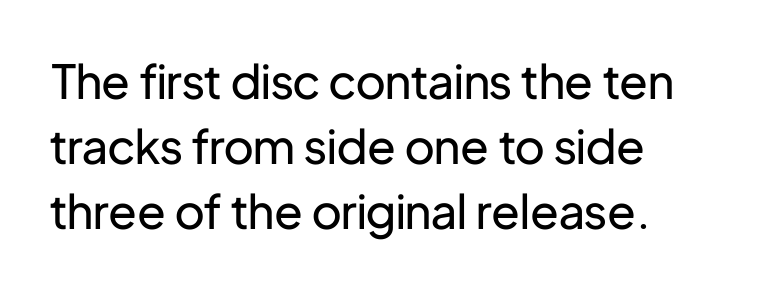
The image shows 47 px regular-weight sans-serif type, upright; set left-aligned, normal line spacing (1.38x), normal letter spacing, not underlined; low stroke contrast and a medium x-height.
